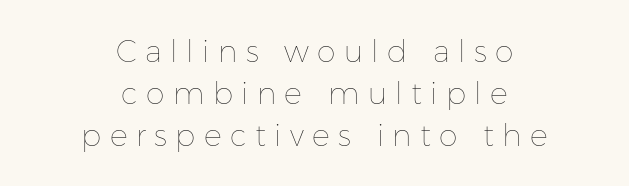
The image shows 30 px thin type, upright; set centered, normal line spacing (1.4x), unusually wide letter spacing (+0.28 em), not underlined; low stroke contrast and a medium x-height.
